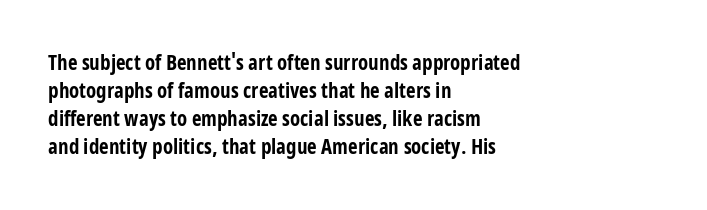
{"italic": "no", "bold": "yes", "underline": "no", "align": "left", "line_spacing": "normal", "line_spacing_ratio": 1.33, "letter_spacing": "normal", "letter_spacing_em": 0.0, "glyph_px": 21}
